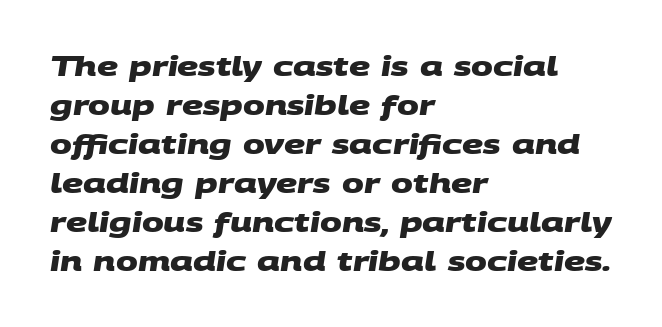
The image shows 26 px bold type; set left-aligned, normal line spacing (1.5x), normal letter spacing, not underlined.
